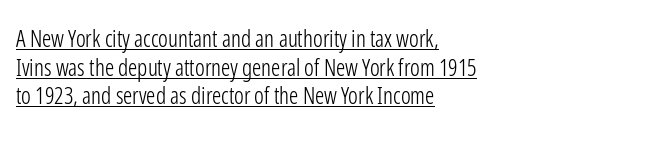
The image shows 23 px text type, upright; set left-aligned, line spacing 1.24x, normal letter spacing, underlined.
